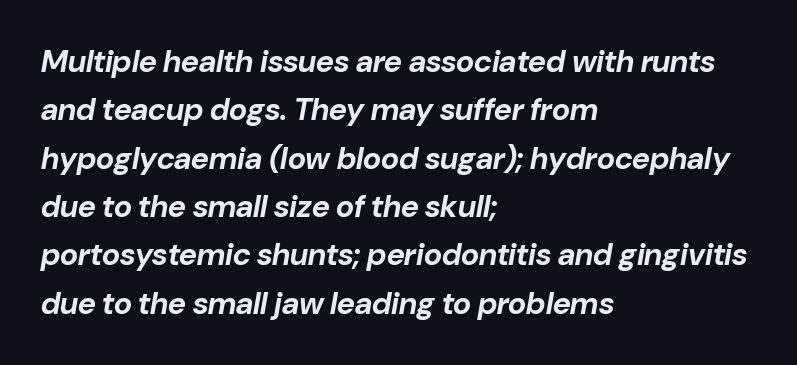
Character widths vary here, with narrow letters taking less room than wide ones. Descenders hang freely into open space. The gaps between neighbouring characters are ordinary and unremarkable. These lines stack with their left ends in a neat column. The characters look thick and weighty, a clear bold. This sample uses an oblique cut, with every glyph tilted off the vertical.
